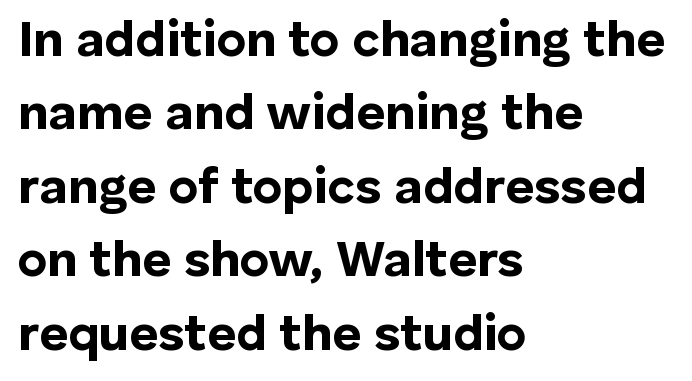
Q: Is the text bold? A: Yes.
Q: Is the text italic (slanted)? A: No, it is upright.
Q: Is the typeface a serif or a sans-serif typeface? A: Sans-serif.
Q: Is the text underlined? A: No.
Q: How is the paragraph aligned? A: Left-aligned.
Q: Is the spacing between letters normal or unusually wide? A: Normal.
Q: Is the spacing between lines tight, normal or loose? A: Normal.
Q: Width (condensed, normal, or wide)? A: Normal.
Q: Stroke contrast? A: Low.
Q: x-height? A: Medium.
Q: Monospaced? A: No.
